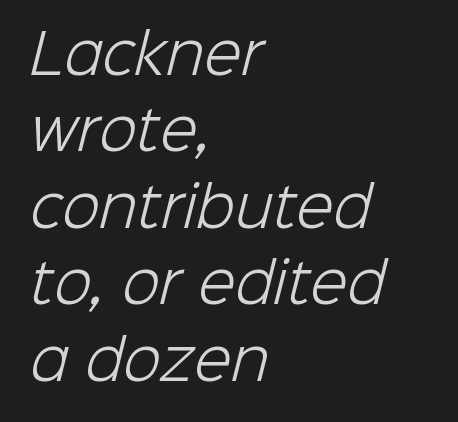
The image shows 55 px light sans-serif type; set left-aligned, normal line spacing (1.39x), normal letter spacing, not underlined; low stroke contrast and a medium x-height.
